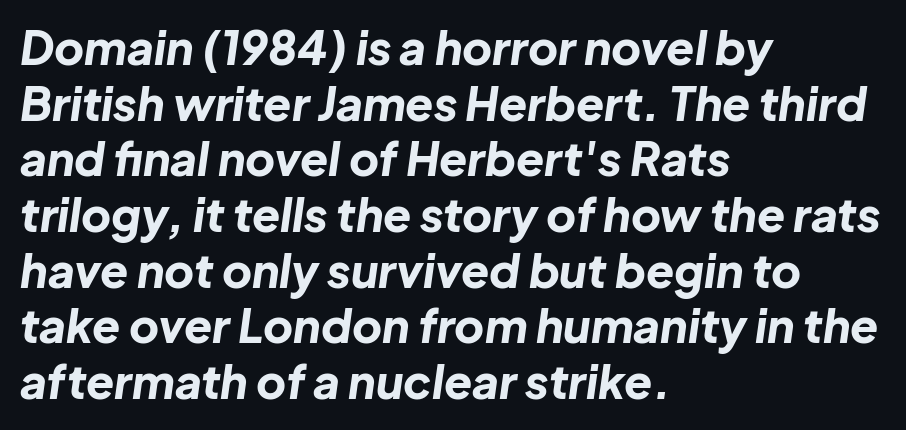
{"italic": "yes", "lean": "right", "slant_degrees": 8, "bold": "yes", "weight": "bold", "width": "normal", "stroke_contrast": "low", "x_height": "medium", "monospaced": "no", "underline": "no", "align": "left", "line_spacing_ratio": 1.21, "letter_spacing": "normal", "letter_spacing_em": 0.0, "glyph_px": 46}
